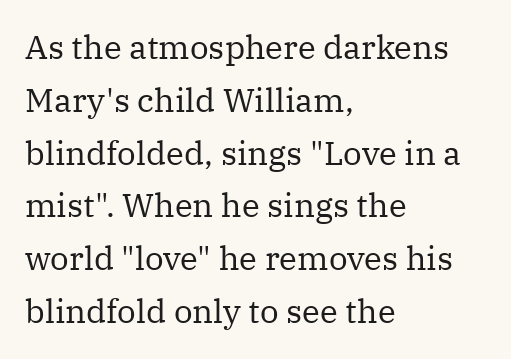
{"serif": "yes", "italic": "no", "bold": "no", "weight": "regular", "width": "normal", "stroke_contrast": "medium", "x_height": "medium", "monospaced": "no", "underline": "no", "align": "left", "line_spacing": "normal", "line_spacing_ratio": 1.6, "letter_spacing": "normal", "letter_spacing_em": 0.0, "glyph_px": 33}
